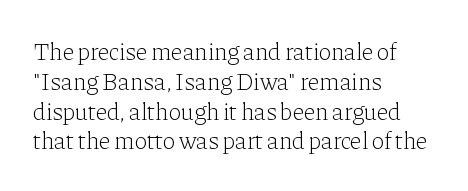
Q: Is the text bold? A: No.
Q: Is the text italic (slanted)? A: No, it is upright.
Q: Is the text underlined? A: No.
Q: How is the paragraph aligned? A: Left-aligned.
Q: Is the spacing between letters normal or unusually wide? A: Normal.
